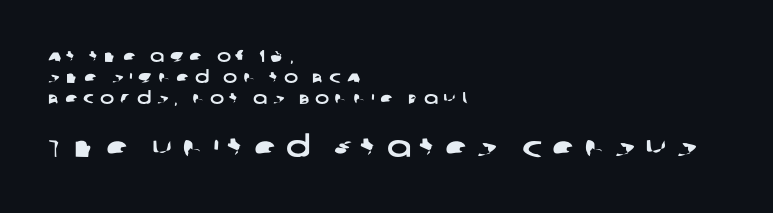
Q: Is the typeface a serif or a sans-serif typeface? A: Sans-serif.
Q: Is the text underlined? A: No.
Q: How is the paragraph aligned? A: Left-aligned.
Q: Is the spacing between letters normal or unusually wide? A: Unusually wide.
Q: Which block of text is set in a larger size, the first (top) or the second (bottom)? A: The second (bottom) one.
Q: Width (condensed, normal, or wide)? A: Wide.
Q: Stroke contrast? A: Low.
Q: x-height? A: Large.
Q: Monospaced? A: No.
